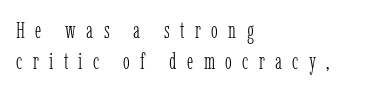
Q: Is the text bold? A: No.
Q: Is the text italic (slanted)? A: No, it is upright.
Q: Is the text underlined? A: No.
Q: How is the paragraph aligned? A: Left-aligned.
Q: Is the spacing between letters normal or unusually wide? A: Unusually wide.
Q: Is the spacing between lines tight, normal or loose? A: Normal.
